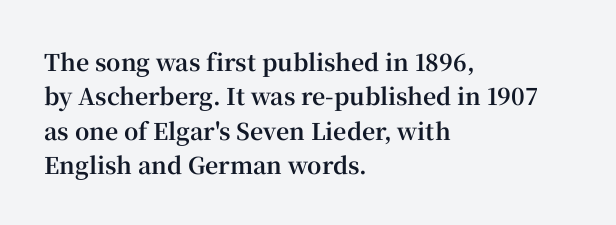
Q: Is the text bold? A: Yes.
Q: Is the text italic (slanted)? A: No, it is upright.
Q: Is the text underlined? A: No.
Q: How is the paragraph aligned? A: Left-aligned.
Q: Is the spacing between letters normal or unusually wide? A: Normal.
Q: Is the spacing between lines tight, normal or loose? A: Normal.
